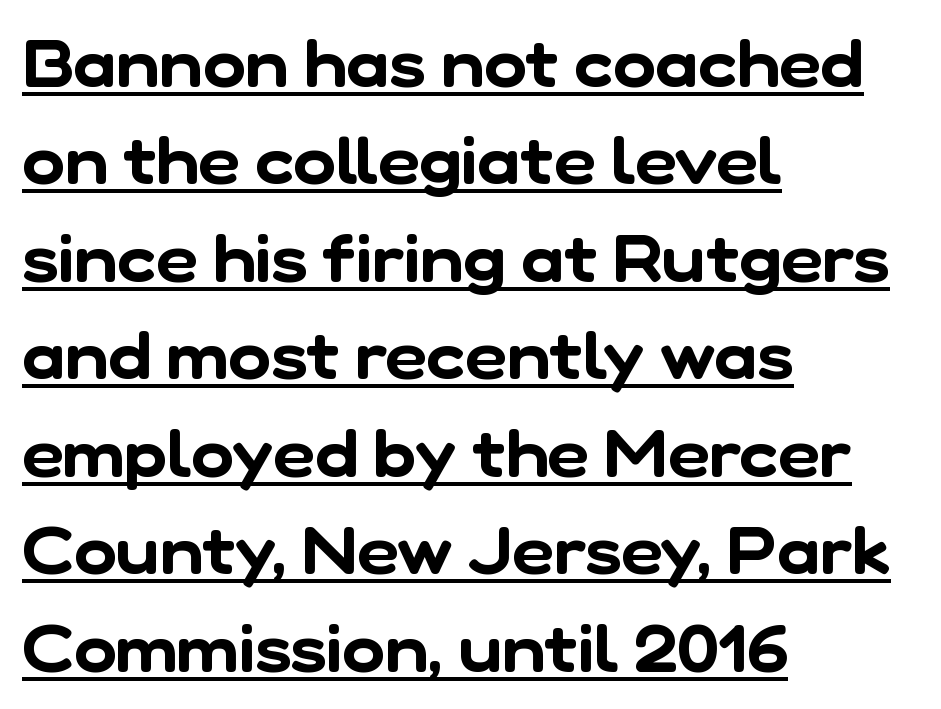
Quick note: interline space is typical. The rendering uses natural spacing where letterforms have individual widths. Honestly, the letter spacing is just normal — you wouldn't notice it. The lettering is marked with a stroke running underneath it. Are there feet on the stems? There aren't — it's a sans. The ragged edge is on the right, which tells us the setting is flush left.
